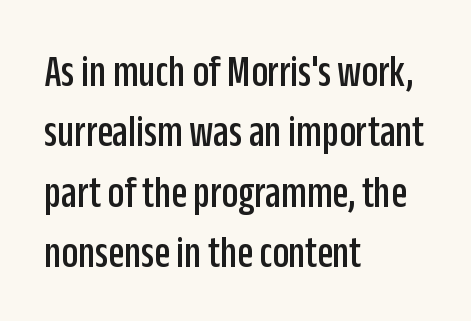
Q: Is the text italic (slanted)? A: No, it is upright.
Q: Is the typeface a serif or a sans-serif typeface? A: Sans-serif.
Q: Is the text underlined? A: No.
Q: How is the paragraph aligned? A: Left-aligned.
Q: Is the spacing between letters normal or unusually wide? A: Normal.
Q: Is the spacing between lines tight, normal or loose? A: Normal.
Q: Width (condensed, normal, or wide)? A: Condensed.
Q: Stroke contrast? A: Low.
Q: x-height? A: Large.
Q: Monospaced? A: No.
